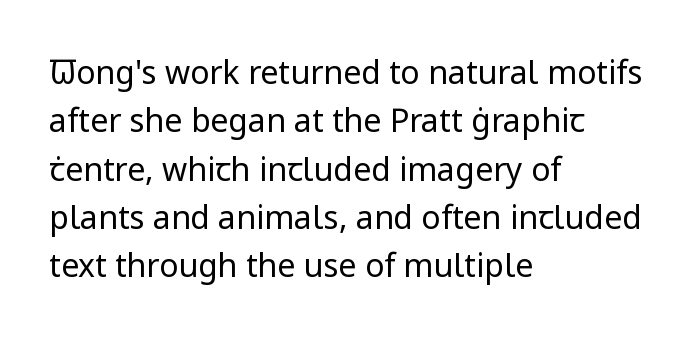
The image shows 32 px regular-weight sans-serif type, upright; set left-aligned, normal line spacing (1.51x), normal letter spacing, not underlined; low stroke contrast and a medium x-height.
